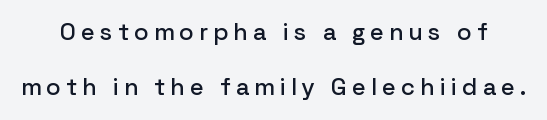
The image shows 24 px text type, upright; set loose line spacing (2.31x), unusually wide letter spacing (+0.23 em), not underlined.
